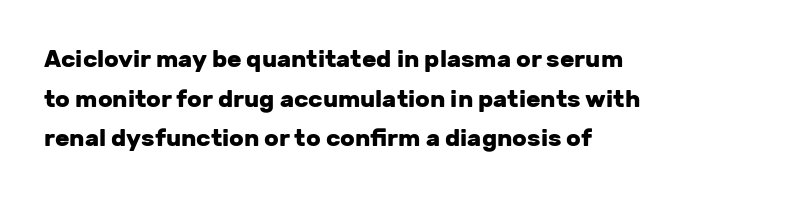
The lettering stays uniformly vertical, giving the passage a roman look. In terms of letterspacing, this is plain default setting. The lines in this sample share a left origin and differ only in where they stop. Typesetter's note: full bold, strokes at maximum text heaviness. The passage shown stacks its lines at a standard gap.
